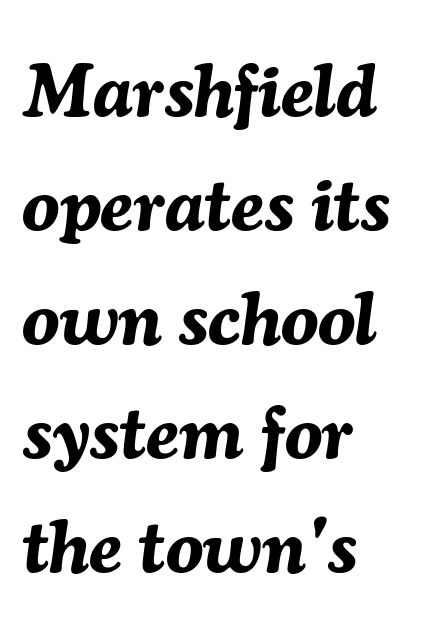
Varying glyph widths throughout — classic text-font behaviour. Check the space under the baseline: it is left empty. Nobody touched the tracking dial on this one. Rows of type keep a routine distance in the vertical direction. The axis of the letterforms is tilted away from vertical.
